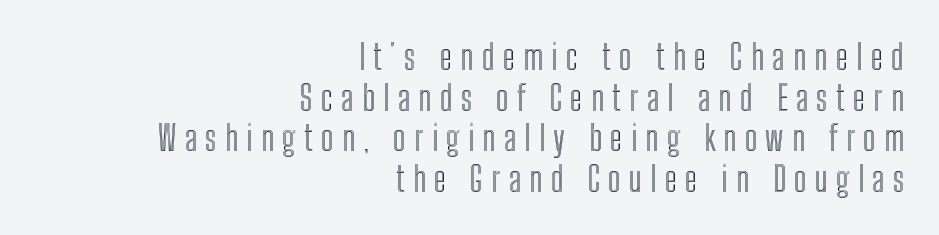
Q: Is the text italic (slanted)? A: No, it is upright.
Q: Is the text underlined? A: No.
Q: How is the paragraph aligned? A: Right-aligned.
Q: Is the spacing between letters normal or unusually wide? A: Unusually wide.
Q: Width (condensed, normal, or wide)? A: Condensed.
Q: x-height? A: Medium.
Q: Monospaced? A: No.
